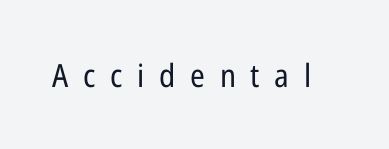
The image shows 32 px regular-weight, condensed sans-serif type, upright; set unusually wide letter spacing (+0.46 em), not underlined; low stroke contrast and a medium x-height.
